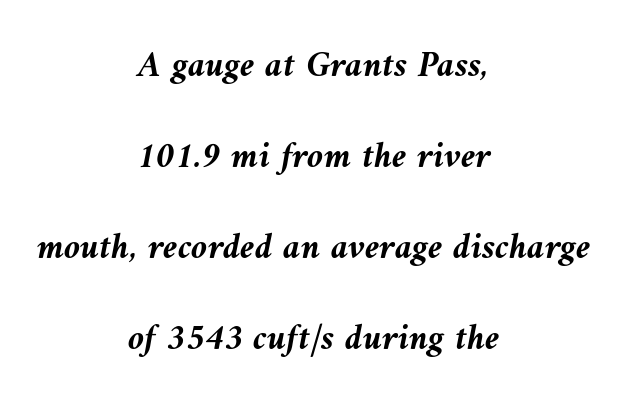
Do the characters align in a grid? No, the font is proportional. It's the slanting kind of type. Set as a true bold cut, around the 700 mark. Reading down the column, the eye jumps a long way to each next line. Teacher's note: observe the equal gaps on both sides — that is centered alignment. The words here are not underlined.
